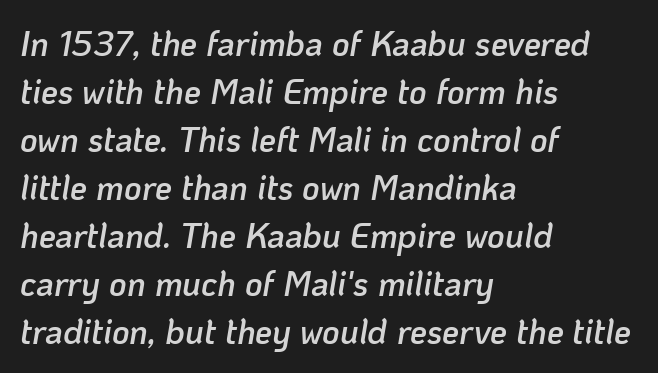
Q: Is the text bold? A: Semi-bold.
Q: Is the text italic (slanted)? A: Yes, it leans right by about 10 degrees.
Q: Is the text underlined? A: No.
Q: How is the paragraph aligned? A: Left-aligned.
Q: Is the spacing between letters normal or unusually wide? A: Normal.
Q: Is the spacing between lines tight, normal or loose? A: Normal.
Q: Width (condensed, normal, or wide)? A: Normal.
Q: Stroke contrast? A: Low.
Q: x-height? A: Medium.
Q: Monospaced? A: No.
